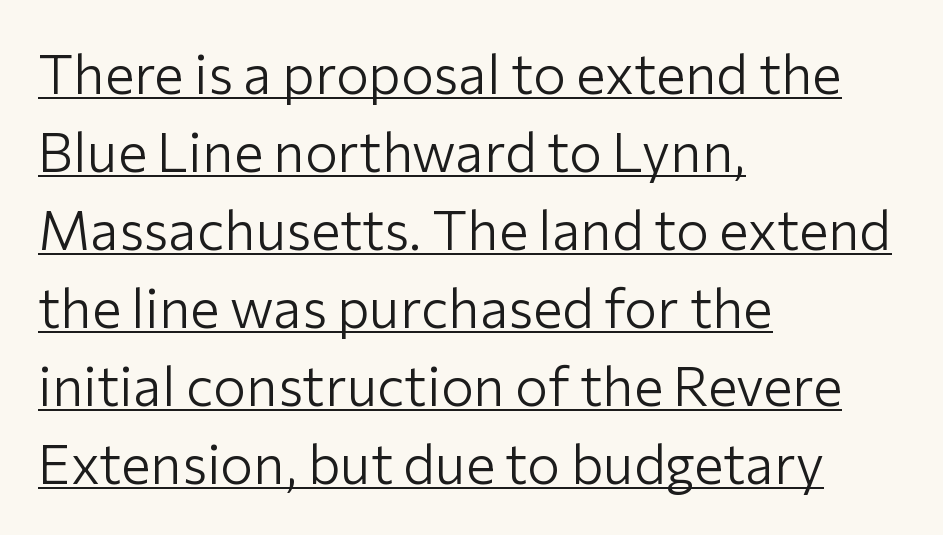
The image shows 55 px light sans-serif type, upright; set left-aligned, normal line spacing (1.42x), normal letter spacing, underlined; low stroke contrast and a medium x-height.
